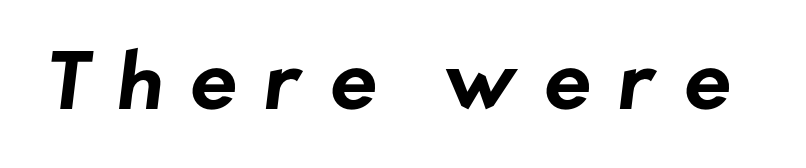
Q: Is the text bold? A: Yes.
Q: Is the typeface a serif or a sans-serif typeface? A: Sans-serif.
Q: Is the text underlined? A: No.
Q: Is the spacing between letters normal or unusually wide? A: Unusually wide.
Q: Width (condensed, normal, or wide)? A: Normal.
Q: Stroke contrast? A: Low.
Q: x-height? A: Medium.
Q: Monospaced? A: No.
